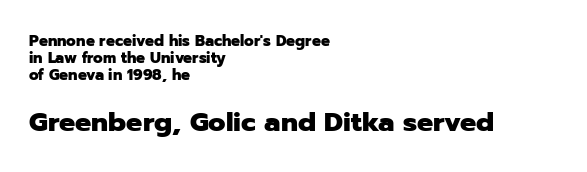
{"italic": "no", "bold": "yes", "underline": "no", "align": "left", "line_spacing": "tight", "line_spacing_ratio": 1.12, "letter_spacing": "normal", "letter_spacing_em": 0.0, "larger_block": "second", "size_ratio": 1.8, "glyph_px": 27}
